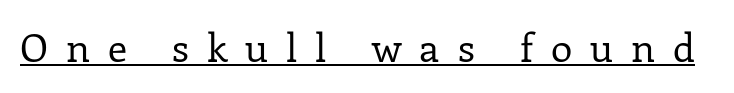
The passage shown is typeset with a serif family. Stroke mass is kept to a normal reading level or below. Short note: letters widely spaced. The face used here appears with an underline applied.
